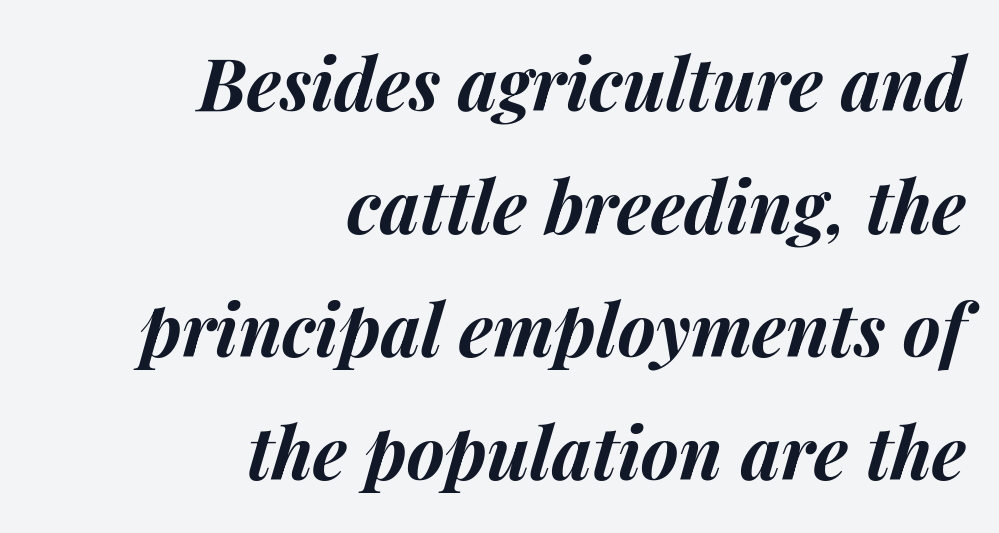
The image shows 72 px bold type, italic (leaning right); set right-aligned, line spacing 1.71x, normal letter spacing, not underlined; medium stroke contrast and a medium x-height.
